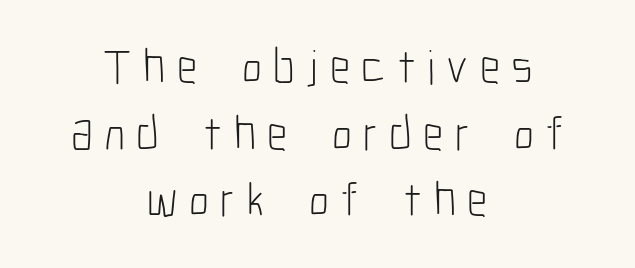
Q: Is the text bold? A: No.
Q: Is the text italic (slanted)? A: No, it is upright.
Q: Is the typeface a serif or a sans-serif typeface? A: Sans-serif.
Q: Is the text underlined? A: No.
Q: How is the paragraph aligned? A: Centered.
Q: Is the spacing between letters normal or unusually wide? A: Unusually wide.
Q: Is the spacing between lines tight, normal or loose? A: Normal.
Q: Width (condensed, normal, or wide)? A: Condensed.
Q: Stroke contrast? A: Low.
Q: x-height? A: Medium.
Q: Monospaced? A: No.
